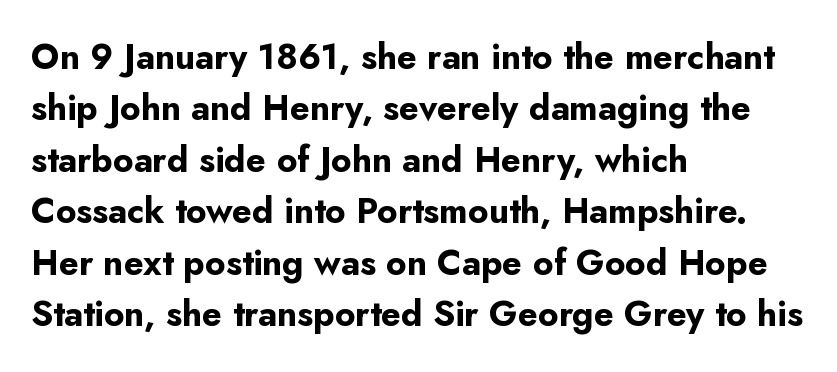
Q: Is the text bold? A: Yes.
Q: Is the text italic (slanted)? A: No, it is upright.
Q: Is the typeface a serif or a sans-serif typeface? A: Sans-serif.
Q: Is the text underlined? A: No.
Q: How is the paragraph aligned? A: Left-aligned.
Q: Is the spacing between letters normal or unusually wide? A: Normal.
Q: Is the spacing between lines tight, normal or loose? A: Normal.
Q: Width (condensed, normal, or wide)? A: Normal.
Q: Stroke contrast? A: Low.
Q: x-height? A: Small.
Q: Monospaced? A: No.
